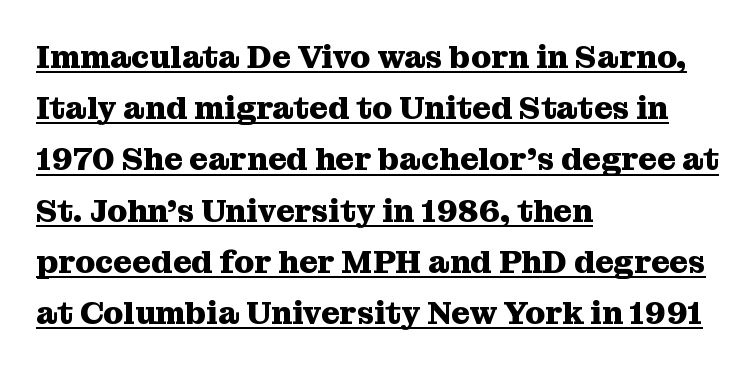
Q: Is the text bold? A: Yes.
Q: Is the text italic (slanted)? A: No, it is upright.
Q: Is the typeface a serif or a sans-serif typeface? A: Serif.
Q: Is the text underlined? A: Yes.
Q: How is the paragraph aligned? A: Left-aligned.
Q: Is the spacing between letters normal or unusually wide? A: Normal.
Q: Is the spacing between lines tight, normal or loose? A: Normal.
Q: Width (condensed, normal, or wide)? A: Normal.
Q: Stroke contrast? A: Medium.
Q: x-height? A: Medium.
Q: Monospaced? A: No.
